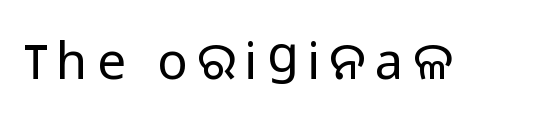
Each letter's strokes conclude bluntly, with no projecting serifs. Bare-footed words on every line. Rendered with straight, roman letterforms. Vertical stems look standard width or narrower in stroke. Note the varied advance widths — an 'i' is clearly narrower than an 'm'.
